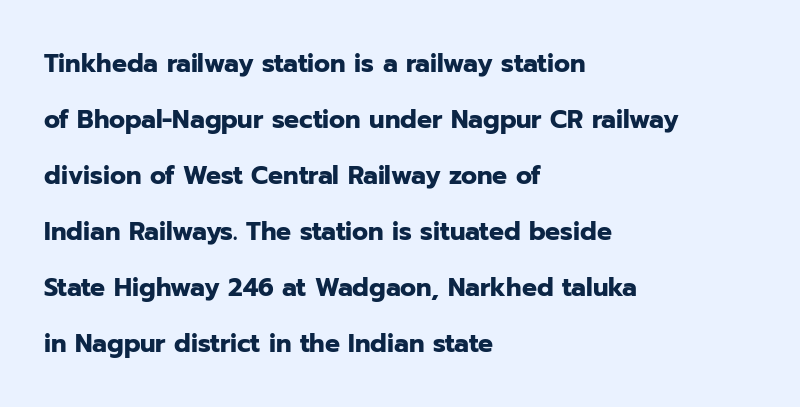
Notice the wide empty band between every row — that's loose leading. The letterforms sit shoulder to shoulder at normal distance. Tall strokes in this sample are plumb rather than angled. Pretty heavy lettering here — definitely bold. The typesetter chose a ragged-right arrangement here.
